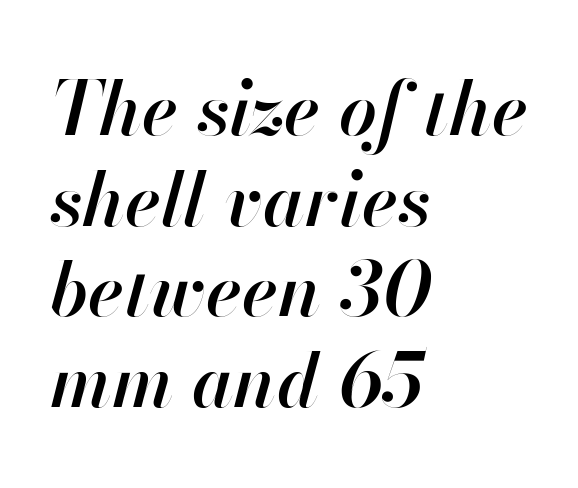
These words are printed semibold, heavier than regular yet not bold. Do the characters align in a grid? No, the font is proportional. The glyphs are unaccompanied by any horizontal stroke below them. You could call the tracking neutral — neither tight nor loose. The whole block is typeset with a tilt.
